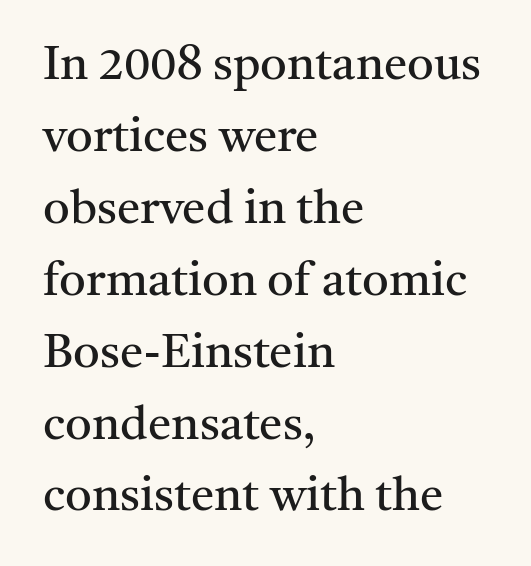
If you measured baseline to baseline, you'd find a middling distance. Stroke terminals: seriffed. Clear beneath every line of the passage. Inter-character spacing is left at the font's built-in metrics.
